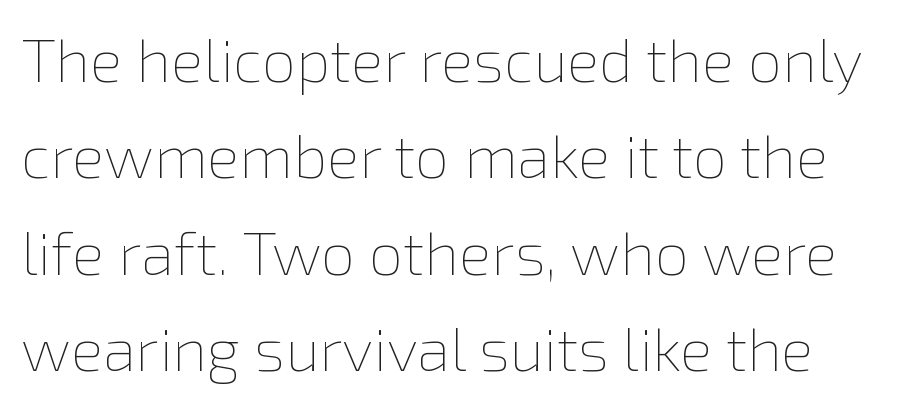
The image shows 61 px thin type, upright; set normal line spacing (1.58x), normal letter spacing, not underlined; low stroke contrast and a medium x-height.
